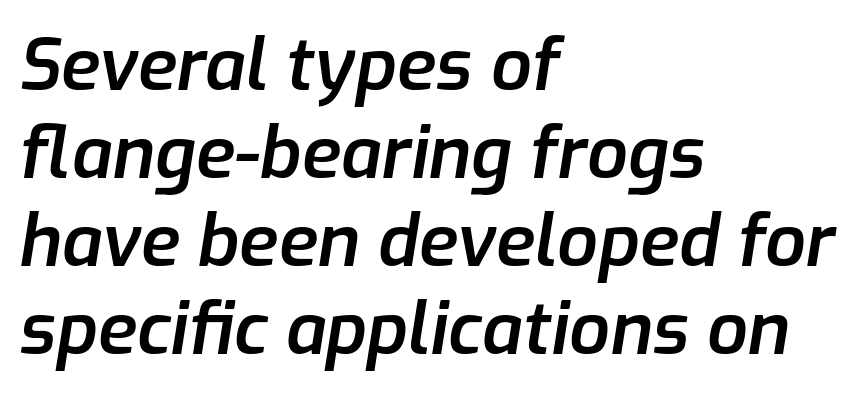
Would a proofreader flag this as italicized? Yes. Between one letter and the next there's only the usual sliver of space. Short and long lines alike share a common starting point at left. Has an underline been added? It has not. Its strokes are somewhat broadened, the hallmark of semibold type.
